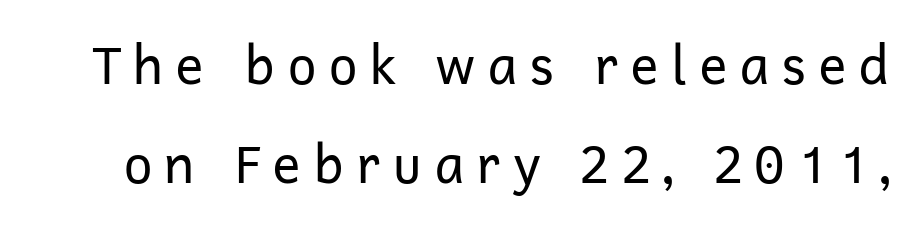
The image shows 52 px regular-weight sans-serif type, upright; set loose line spacing (1.91x), unusually wide letter spacing (+0.21 em), not underlined; low stroke contrast and a medium x-height.
